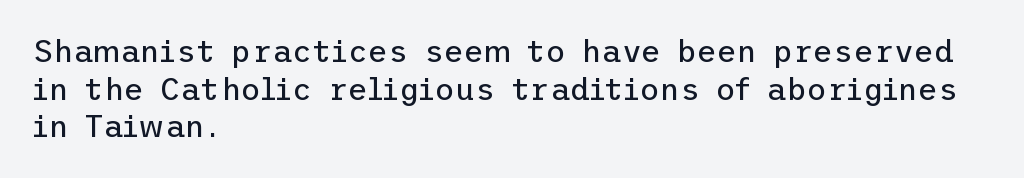
Q: Is the text bold? A: No.
Q: Is the text italic (slanted)? A: No, it is upright.
Q: Is the typeface a serif or a sans-serif typeface? A: Sans-serif.
Q: Is the text underlined? A: No.
Q: How is the paragraph aligned? A: Left-aligned.
Q: Is the spacing between letters normal or unusually wide? A: Normal.
Q: Width (condensed, normal, or wide)? A: Normal.
Q: Stroke contrast? A: Low.
Q: x-height? A: Medium.
